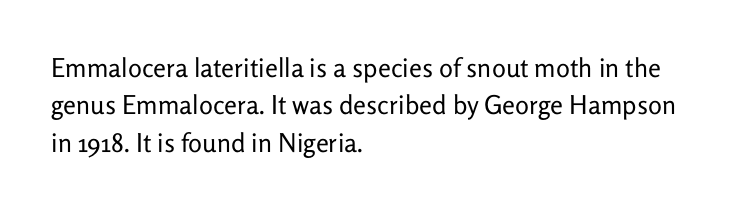
{"italic": "no", "bold": "no", "underline": "no", "align": "left", "line_spacing": "normal", "line_spacing_ratio": 1.44, "letter_spacing": "normal", "letter_spacing_em": 0.0, "glyph_px": 26}
